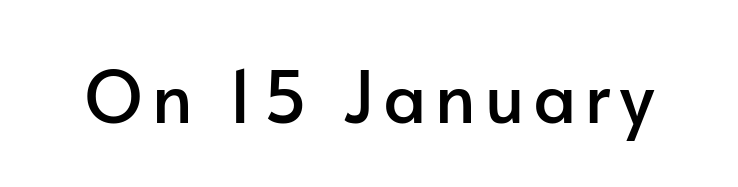
The image shows 71 px sans-serif type, upright; set not underlined; low stroke contrast and a small x-height.
